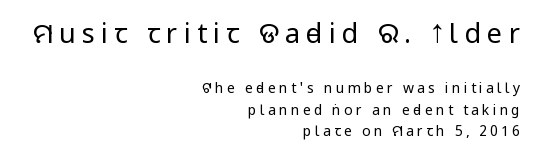
These lines were composed using upright roman letters. The composition opens big and finishes small. The baseline area is clear. No chunkiness to these letters — they're not bold. Here the glyphs are tracked loosely, breaking word shapes into spaced letters. Which margin do the lines hug? The right one — the left edge is uneven.
